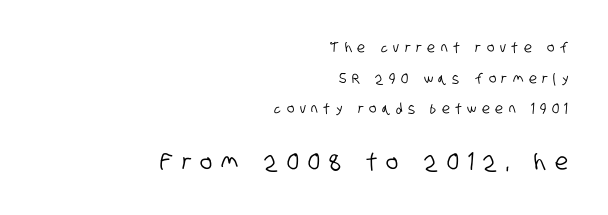
Q: Is the text underlined? A: No.
Q: How is the paragraph aligned? A: Right-aligned.
Q: Is the spacing between letters normal or unusually wide? A: Unusually wide.
Q: Is the spacing between lines tight, normal or loose? A: Loose.
Q: Which block of text is set in a larger size, the first (top) or the second (bottom)? A: The second (bottom) one.
